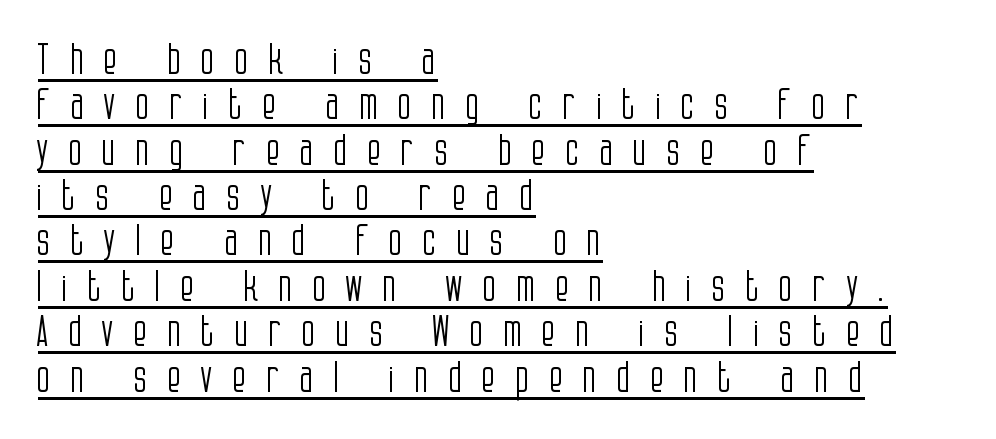
{"serif": "no", "italic": "no", "bold": "no", "weight": "light", "width": "condensed", "stroke_contrast": "low", "x_height": "large", "monospaced": "no", "underline": "yes", "align": "left", "line_spacing": "tight", "line_spacing_ratio": 1.08, "letter_spacing": "wide", "letter_spacing_em": 0.46, "glyph_px": 42}
